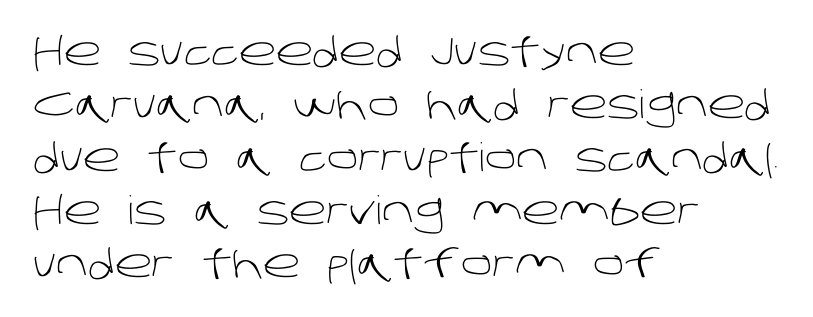
A clean baseline with only descenders dipping below it. One glance says typical: line gaps are just what's usual. These lines stack with their left ends in a neat column. The rendering uses natural spacing where letterforms have individual widths. A light-to-regular cut is what we see here. Typographically, this falls in the sans-serif category.
